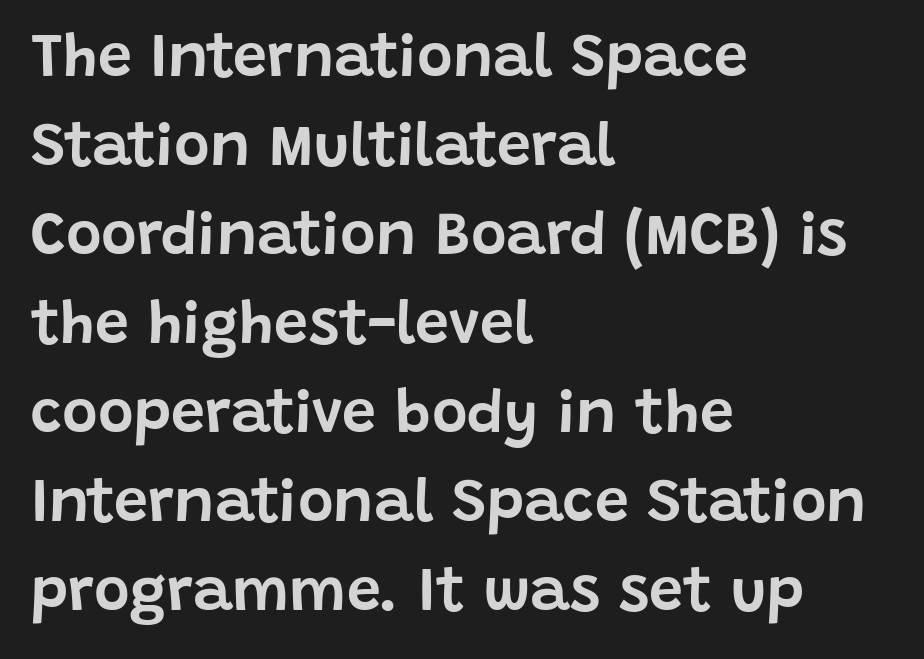
Q: Is the text italic (slanted)? A: No, it is upright.
Q: Is the typeface a serif or a sans-serif typeface? A: Sans-serif.
Q: Is the text underlined? A: No.
Q: How is the paragraph aligned? A: Left-aligned.
Q: Is the spacing between letters normal or unusually wide? A: Normal.
Q: Is the spacing between lines tight, normal or loose? A: Normal.
Q: Width (condensed, normal, or wide)? A: Normal.
Q: Stroke contrast? A: Low.
Q: x-height? A: Large.
Q: Monospaced? A: No.
